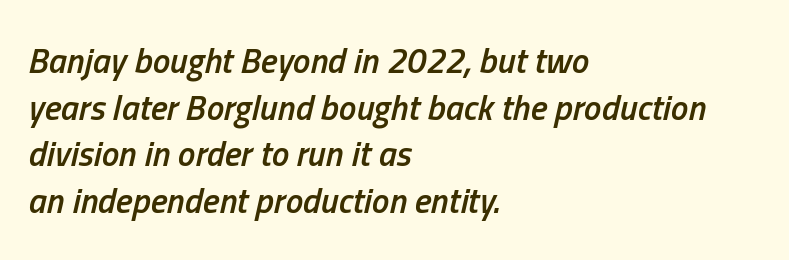
Italic: yes, the glyphs are oblique. This rendering uses left alignment, leaving the right contour irregular. Does the weight exceed regular? Yes, but only to semibold. Interline gaps are of average width in this sample. You could not count columns in this text — the font is proportionally spaced.
